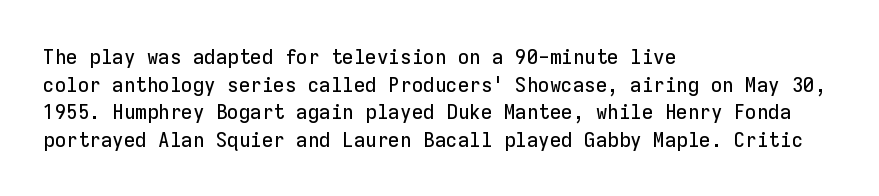
The image shows 21 px text type, upright; set left-aligned, normal line spacing (1.31x), normal letter spacing, not underlined.
